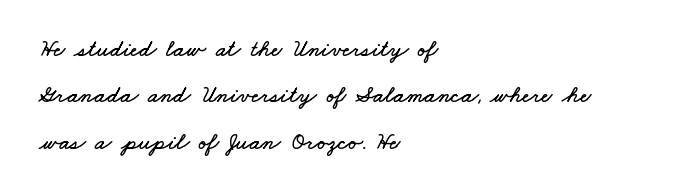
{"underline": "no", "align": "left", "line_spacing": "loose", "line_spacing_ratio": 1.93, "letter_spacing": "normal", "letter_spacing_em": 0.0, "glyph_px": 24}
